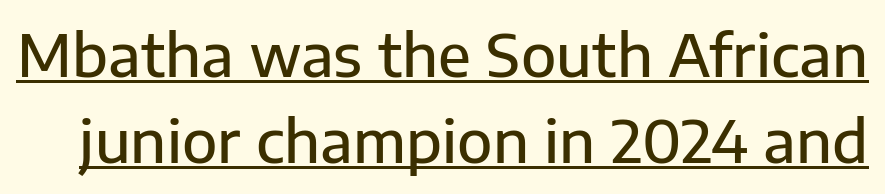
{"serif": "no", "italic": "no", "bold": "semi", "weight": "semibold", "width": "normal", "stroke_contrast": "low", "x_height": "medium", "monospaced": "no", "underline": "yes", "line_spacing": "normal", "line_spacing_ratio": 1.49, "letter_spacing": "normal", "letter_spacing_em": 0.0, "glyph_px": 58}
